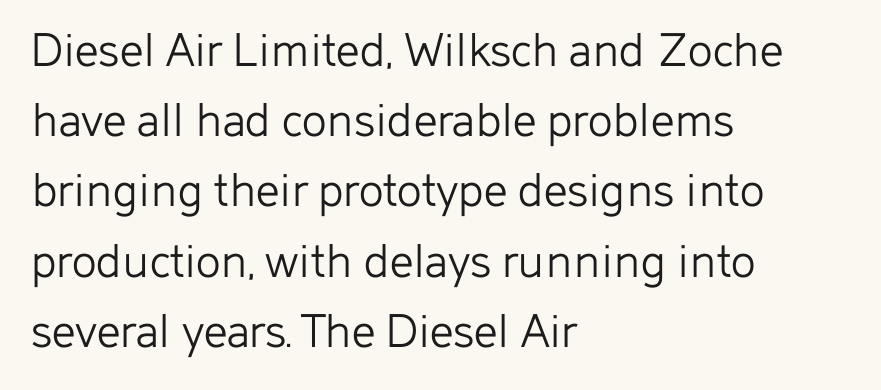
The lettering stays uniformly vertical, giving the passage a roman look. The line-height multiplier appears to be the usual default. No extra ink here — the face is not bold. Just letters on the line, the space beneath them empty. The line texture is even and compact thanks to regular tracking. Proportional: the letters do not fall into vertical columns.
